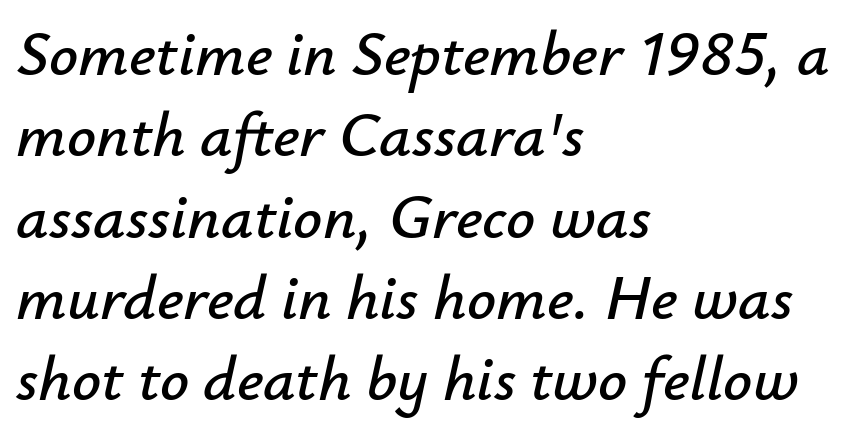
Regarding leading, the lines here are spaced in the standard way. Notice how the stems are inclined rather than vertical — that's the hallmark of italics. You could call the tracking neutral — neither tight nor loose. Proportional: the letters do not fall into vertical columns. Underlining? Definitely not there. This sample is left-justified, so line endings fall wherever the words run out.
